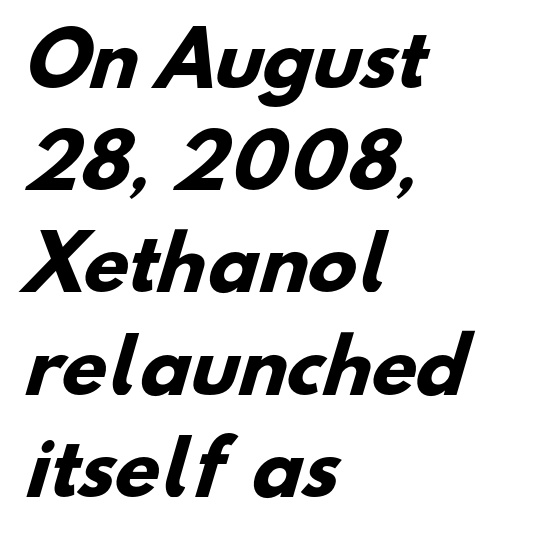
The image shows 73 px heavy sans-serif type; set left-aligned, normal line spacing (1.4x), normal letter spacing, not underlined; low stroke contrast and a small x-height.
